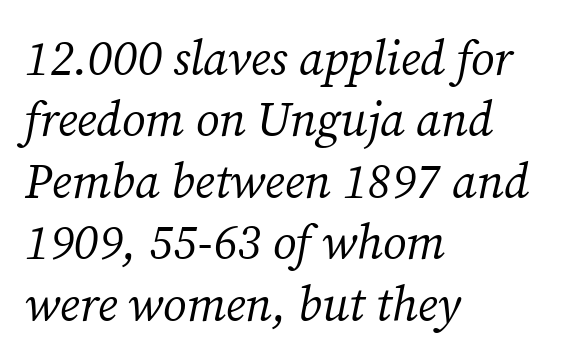
The rendering uses natural spacing where letterforms have individual widths. The cut favours lightness, reaching ordinary text weight at its darkest. Descenders are the only things crossing below the line. Reading down the column, the eye jumps a familiar distance to each next line. The letters carry serifs — small finishing strokes at the ends of their stems. The typesetter chose a ragged-right arrangement here.
